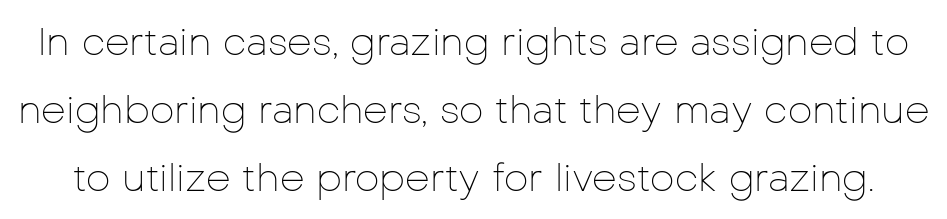
Heft: none added — not bold. These lines are composed in type without serifs. A roman cut, with each character standing at attention. The passage shown is typed in a proportional face where columns would drift.
